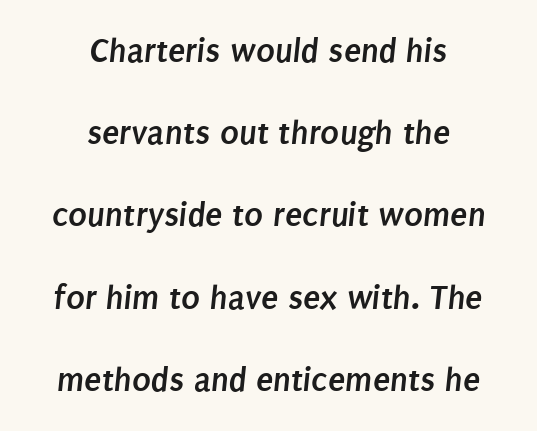
{"serif": "no", "bold": "yes", "weight": "semibold", "width": "condensed", "stroke_contrast": "low", "x_height": "large", "monospaced": "no", "underline": "no", "align": "center", "line_spacing": "loose", "line_spacing_ratio": 2.35, "letter_spacing": "normal", "letter_spacing_em": 0.0, "glyph_px": 35}
